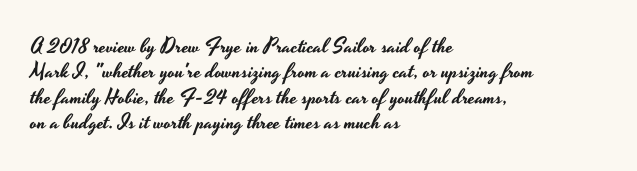
Short and long lines alike share a common starting point at left. Letters rest on an invisible, unmarked baseline. No extra tracking has been applied to these lines.
